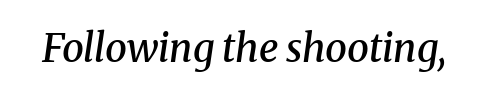
The image shows 39 px semibold serif type, italic (leaning right); set normal letter spacing, not underlined; medium stroke contrast and a medium x-height.
